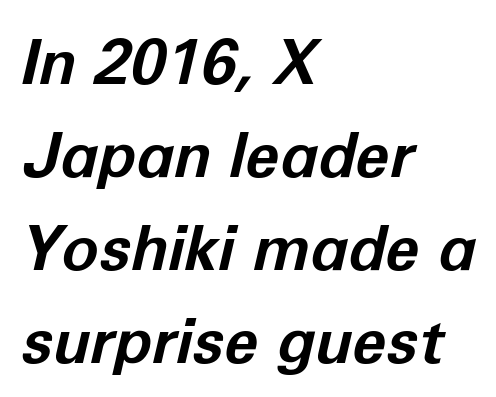
The font's italic variant was chosen for this text. Characters follow at the spacing the type designer built in. Vertical spacing — default. Varying glyph widths throughout — classic text-font behaviour. A student would call this left alignment; a typographer would say flush left, rag right.
